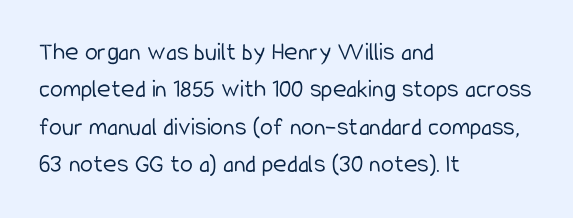
{"italic": "no", "bold": "no", "underline": "no", "align": "left", "line_spacing": "normal", "line_spacing_ratio": 1.44, "letter_spacing": "normal", "letter_spacing_em": 0.0, "glyph_px": 26}
